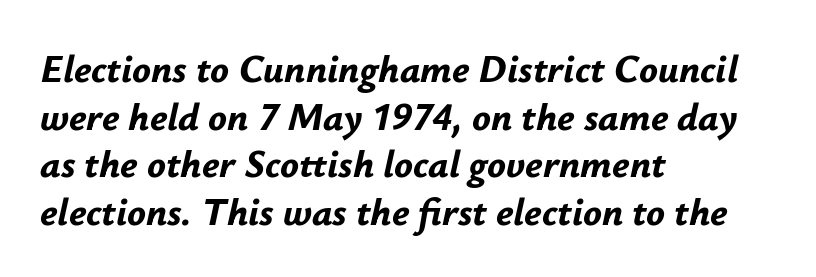
{"italic": "yes", "lean": "right", "slant_degrees": 12, "bold": "yes", "weight": "bold", "width": "normal", "stroke_contrast": "low", "x_height": "small", "monospaced": "no", "underline": "no", "align": "left", "line_spacing_ratio": 1.22, "letter_spacing": "normal", "letter_spacing_em": 0.0, "glyph_px": 39}
